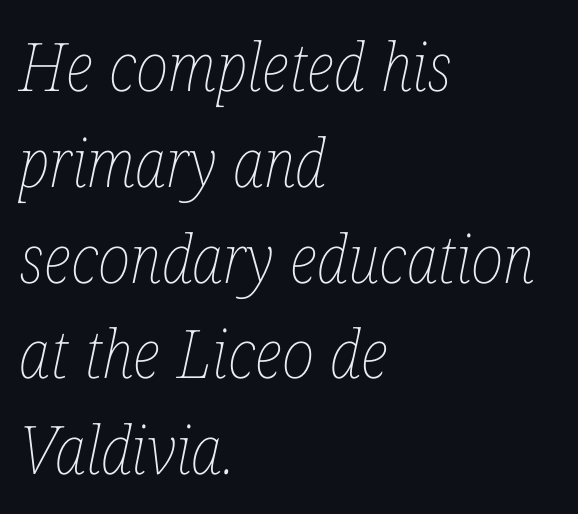
Q: Is the text bold? A: No.
Q: Is the text italic (slanted)? A: Yes, it leans right by about 12 degrees.
Q: Is the text underlined? A: No.
Q: How is the paragraph aligned? A: Left-aligned.
Q: Is the spacing between letters normal or unusually wide? A: Normal.
Q: Is the spacing between lines tight, normal or loose? A: Normal.
Q: Width (condensed, normal, or wide)? A: Condensed.
Q: Stroke contrast? A: Low.
Q: x-height? A: Medium.
Q: Monospaced? A: No.
